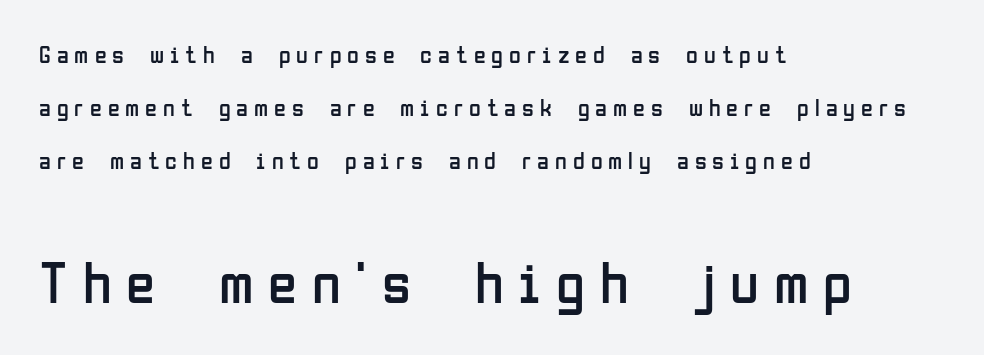
{"serif": "no", "italic": "no", "bold": "no", "weight": "regular", "width": "condensed", "stroke_contrast": "low", "x_height": "medium", "monospaced": "no", "underline": "no", "align": "left", "line_spacing": "loose", "line_spacing_ratio": 2.21, "letter_spacing": "wide", "letter_spacing_em": 0.25, "larger_block": "second", "size_ratio": 2.46, "glyph_px": 59}
